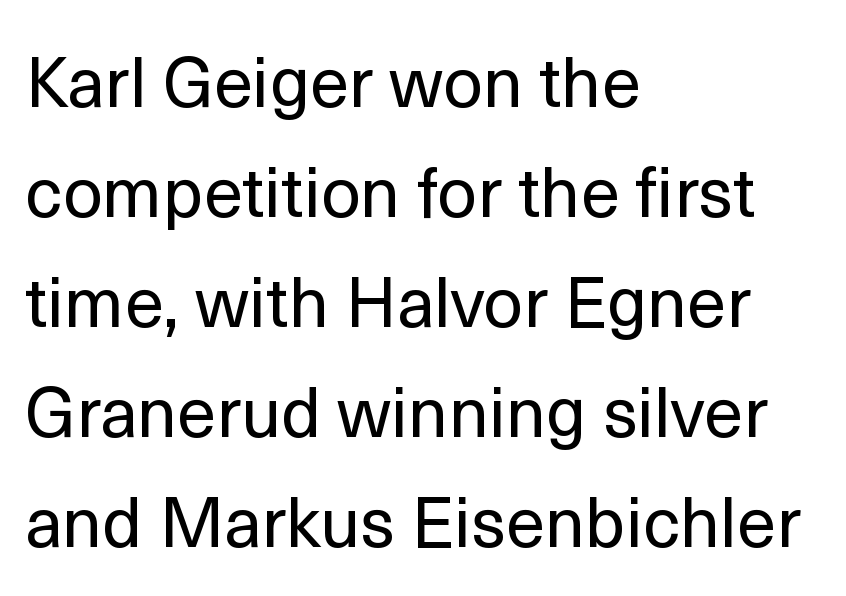
This rendering uses left alignment, leaving the right contour irregular. Each letter's strokes conclude bluntly, with no projecting serifs. The letters sit at their default tracking, neither squeezed nor spread. Looks like regular typesetting: each glyph gets only the width it needs.
